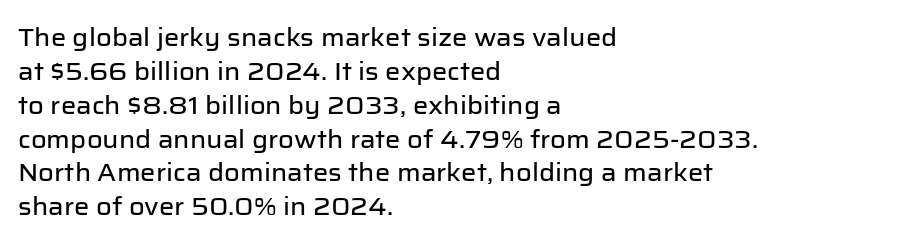
{"italic": "no", "underline": "no", "align": "left", "line_spacing": "normal", "line_spacing_ratio": 1.41, "letter_spacing": "normal", "letter_spacing_em": 0.0, "glyph_px": 24}
